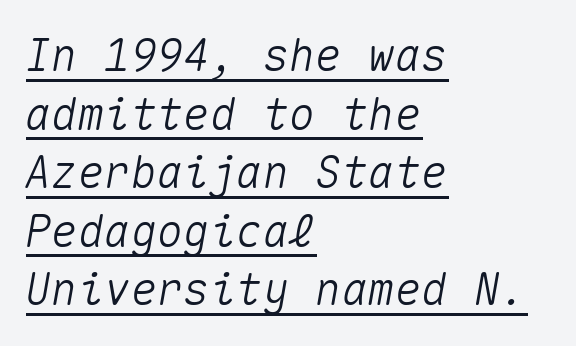
This sample has the even, mechanical cadence of fixed-width lettering. Notice how descenders clear the ascenders below comfortably — that's standard leading. Yep, that's italic — everything's leaning. The face used here appears with an underline applied. The paragraph has a hard left edge and a soft right edge.
